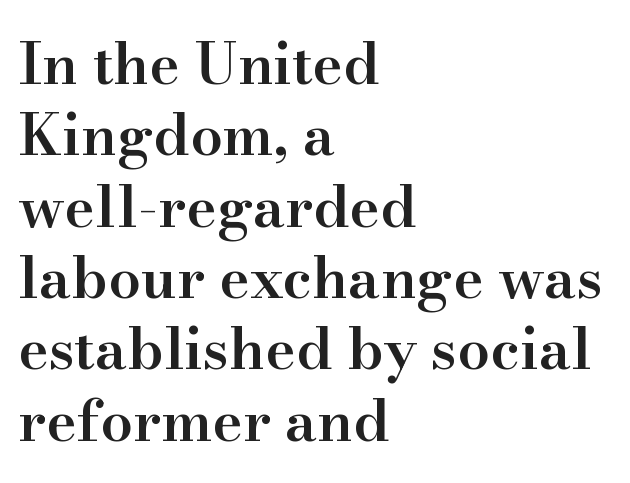
{"serif": "yes", "italic": "no", "bold": "semi", "weight": "semibold", "width": "normal", "stroke_contrast": "high", "x_height": "small", "monospaced": "no", "underline": "no", "align": "left", "line_spacing_ratio": 1.23, "letter_spacing": "normal", "letter_spacing_em": 0.0, "glyph_px": 58}
